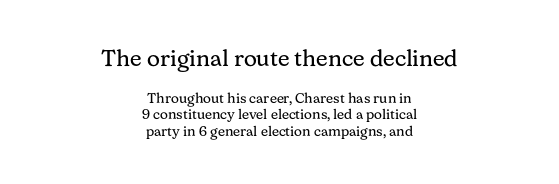
The image shows 23 px text type, upright; set centered, line spacing 1.19x, normal letter spacing, not underlined; the first (top) block is 1.64x larger.
